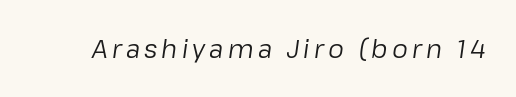
Q: Is the text bold? A: No.
Q: Is the text italic (slanted)? A: Yes, it leans right by about 8 degrees.
Q: Is the text underlined? A: No.
